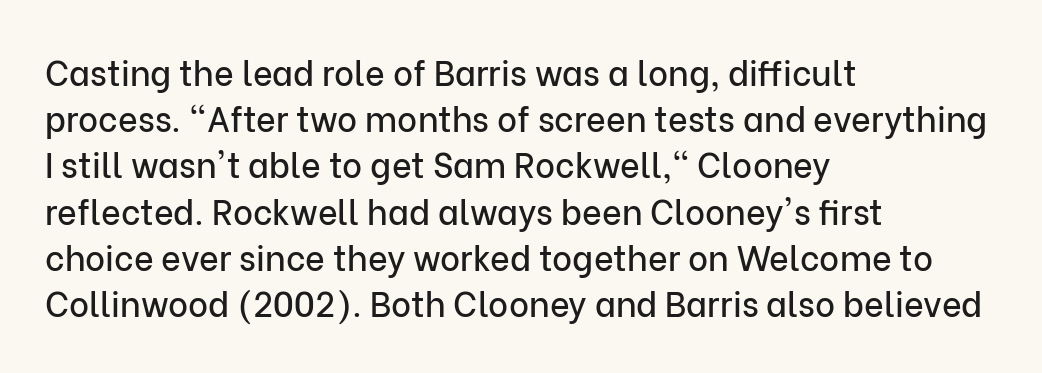
{"serif": "no", "italic": "no", "width": "normal", "stroke_contrast": "low", "x_height": "medium", "monospaced": "no", "underline": "no", "align": "left", "line_spacing": "normal", "line_spacing_ratio": 1.36, "letter_spacing": "normal", "letter_spacing_em": 0.0, "glyph_px": 34}
